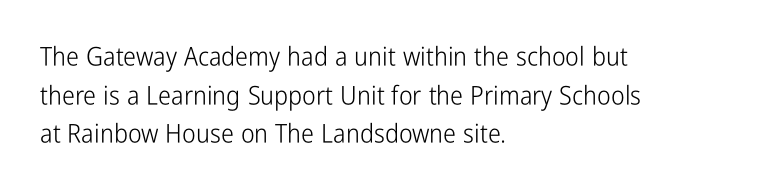
The image shows 26 px text type, upright; set left-aligned, normal line spacing (1.49x), normal letter spacing, not underlined.
